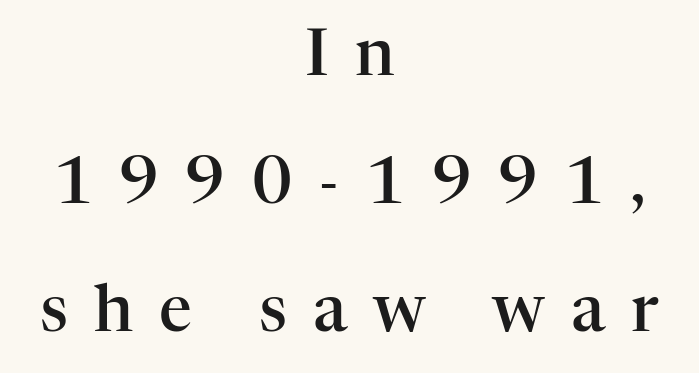
The image shows 65 px semibold serif type, upright; set centered, loose line spacing (1.97x), unusually wide letter spacing (+0.4 em), not underlined; high stroke contrast and a medium x-height.
